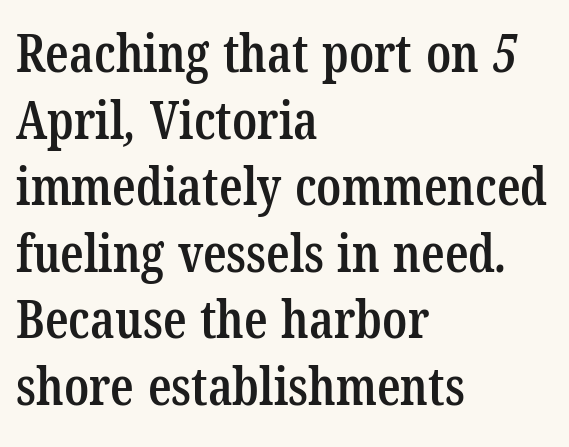
The image shows 52 px semibold, condensed serif type; set left-aligned, normal line spacing (1.28x), normal letter spacing, not underlined; low stroke contrast and a medium x-height.
